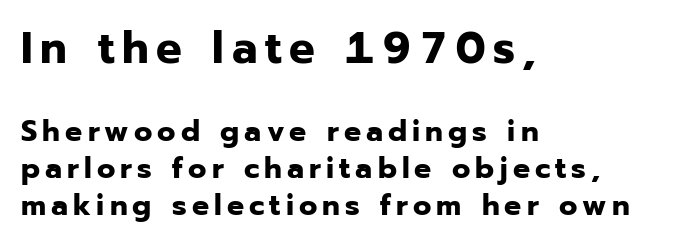
{"serif": "no", "italic": "no", "bold": "yes", "weight": "bold", "width": "normal", "stroke_contrast": "low", "x_height": "medium", "monospaced": "no", "underline": "no", "align": "left", "line_spacing_ratio": 1.24, "larger_block": "first", "size_ratio": 1.5, "glyph_px": 45}
